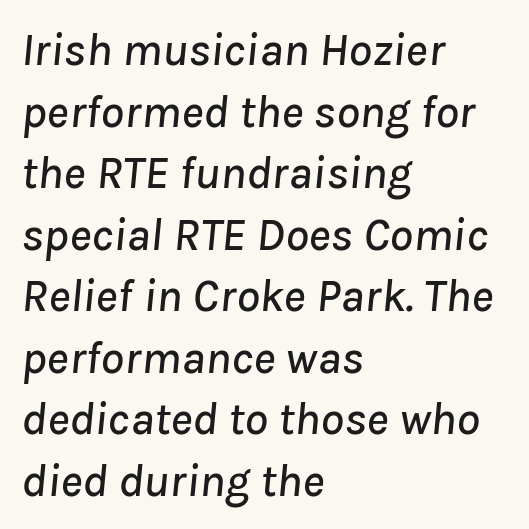
The image shows 47 px text type, italic (leaning right); set left-aligned, normal line spacing (1.31x), normal letter spacing, not underlined; low stroke contrast and a medium x-height.
